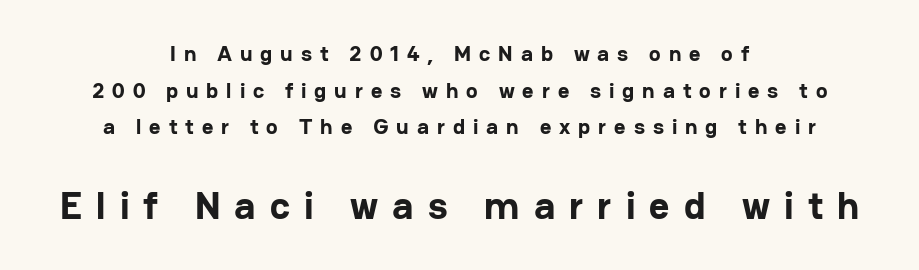
The image shows 39 px bold sans-serif type, upright; set centered, normal line spacing (1.66x), unusually wide letter spacing (+0.36 em), not underlined; the second (bottom) block is 1.77x larger; low stroke contrast and a medium x-height.
